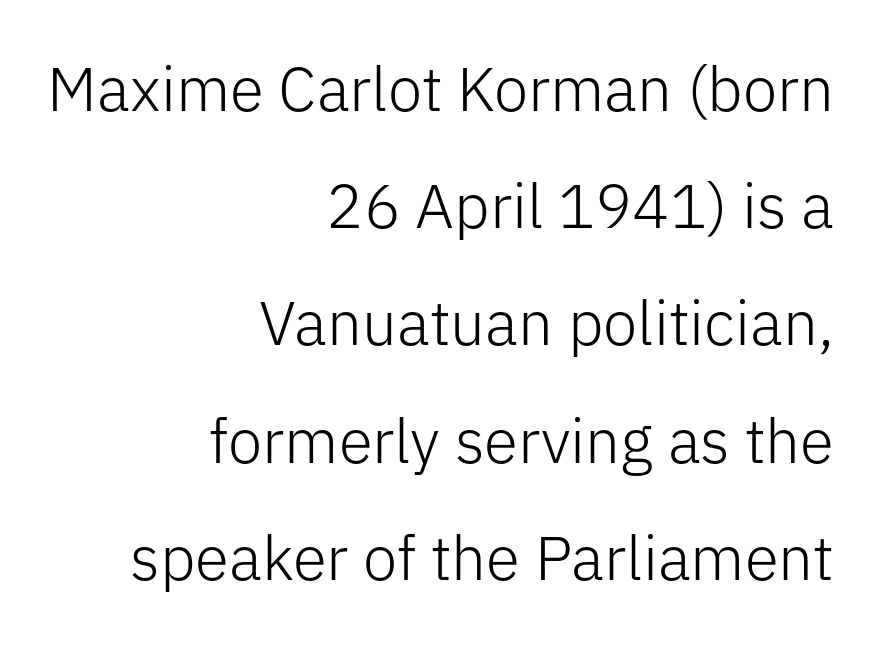
The image shows 62 px light sans-serif type, upright; set right-aligned, line spacing 1.89x, normal letter spacing, not underlined; low stroke contrast and a medium x-height.
